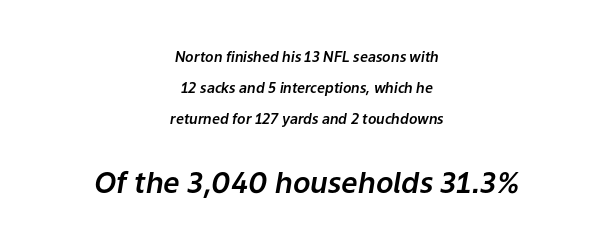
Each letter keeps its own natural width here, so spacing adapts to shape. Widely set lines give the paragraph a tall, airy silhouette. Visually the block forms a symmetrical silhouette, jagged on both flanks. The more generous point size was reserved for the lower chunk. The specimen reads as italic at a glance.
